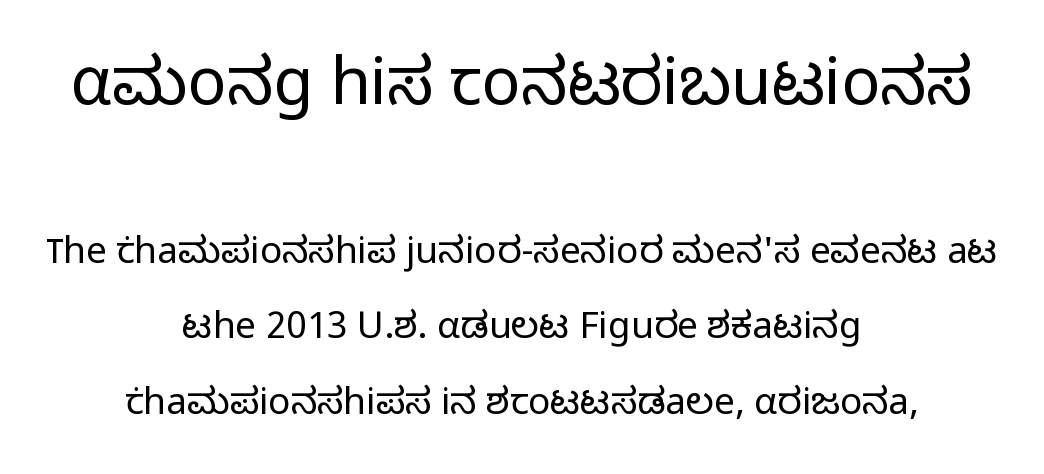
Q: Is the text bold? A: No.
Q: Is the text italic (slanted)? A: No, it is upright.
Q: Is the typeface a serif or a sans-serif typeface? A: Sans-serif.
Q: Is the text underlined? A: No.
Q: How is the paragraph aligned? A: Centered.
Q: Is the spacing between letters normal or unusually wide? A: Normal.
Q: Is the spacing between lines tight, normal or loose? A: Loose.
Q: Which block of text is set in a larger size, the first (top) or the second (bottom)? A: The first (top) one.
Q: Width (condensed, normal, or wide)? A: Normal.
Q: Stroke contrast? A: Low.
Q: x-height? A: Medium.
Q: Monospaced? A: No.
